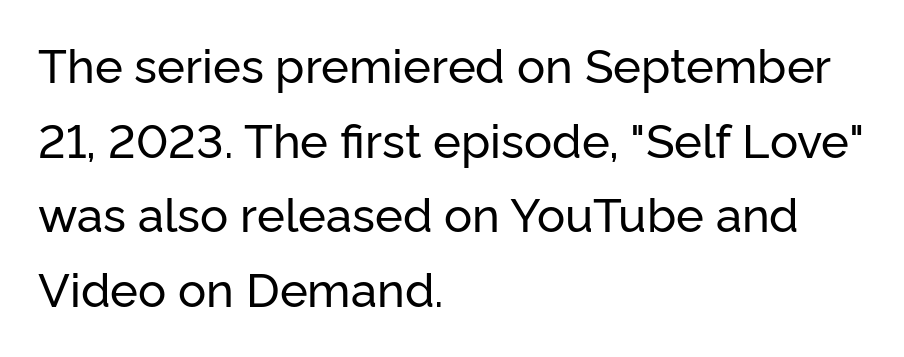
{"serif": "no", "italic": "no", "width": "normal", "stroke_contrast": "low", "x_height": "medium", "monospaced": "no", "underline": "no", "align": "left", "line_spacing": "normal", "line_spacing_ratio": 1.59, "letter_spacing": "normal", "letter_spacing_em": 0.0, "glyph_px": 47}
